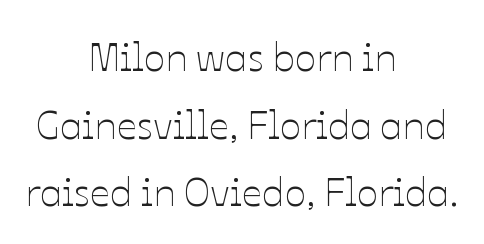
{"italic": "no", "bold": "no", "weight": "thin", "width": "normal", "stroke_contrast": "low", "x_height": "medium", "monospaced": "no", "underline": "no", "align": "center", "line_spacing": "normal", "line_spacing_ratio": 1.69, "letter_spacing": "normal", "letter_spacing_em": 0.0, "glyph_px": 40}
